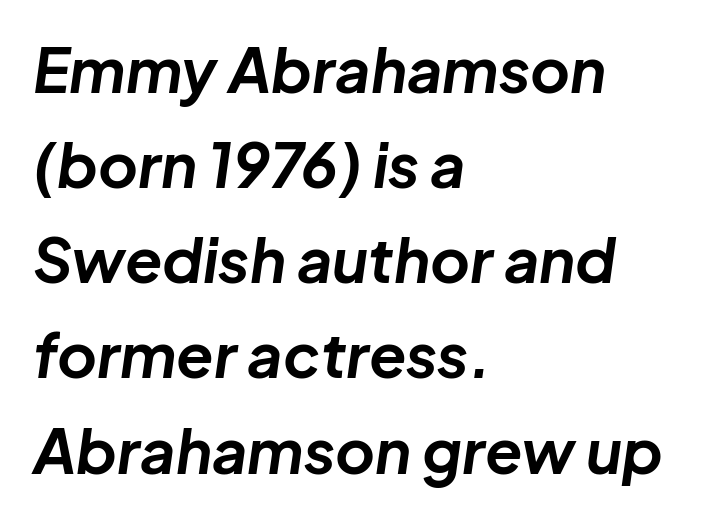
The image shows 61 px bold type, italic (leaning right); set left-aligned, normal line spacing (1.56x), normal letter spacing, not underlined; low stroke contrast and a medium x-height.
